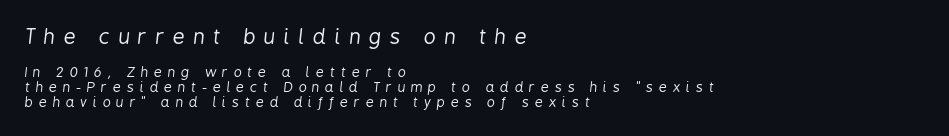
Q: Is the text bold? A: No.
Q: Is the text italic (slanted)? A: Yes, it leans right by about 6 degrees.
Q: Is the text underlined? A: No.
Q: How is the paragraph aligned? A: Left-aligned.
Q: Is the spacing between letters normal or unusually wide? A: Unusually wide.
Q: Is the spacing between lines tight, normal or loose? A: Tight.
Q: Which block of text is set in a larger size, the first (top) or the second (bottom)? A: The first (top) one.
